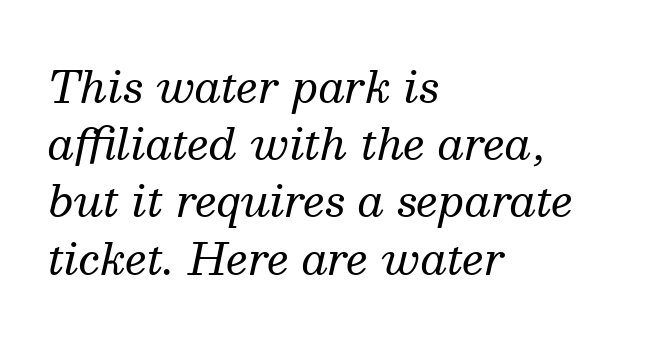
{"serif": "yes", "italic": "yes", "lean": "right", "slant_degrees": 13, "bold": "no", "weight": "regular", "width": "normal", "stroke_contrast": "medium", "x_height": "medium", "monospaced": "no", "underline": "no", "align": "left", "line_spacing": "normal", "line_spacing_ratio": 1.33, "letter_spacing": "normal", "letter_spacing_em": 0.0, "glyph_px": 43}
